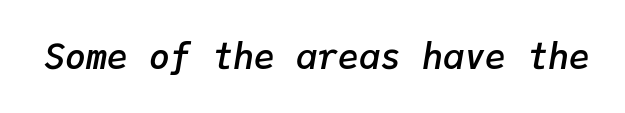
The image shows 35 px semibold type, italic (leaning right), monospaced; set normal letter spacing, not underlined; low stroke contrast and a medium x-height.
